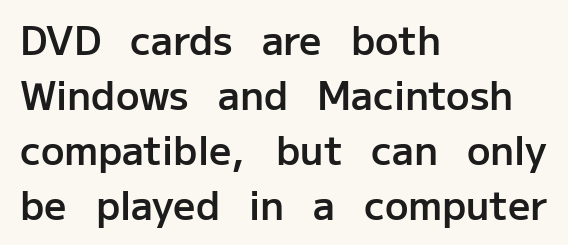
The image shows 39 px semibold sans-serif type, upright; set left-aligned, normal line spacing (1.41x), normal letter spacing, not underlined; low stroke contrast and a medium x-height.
